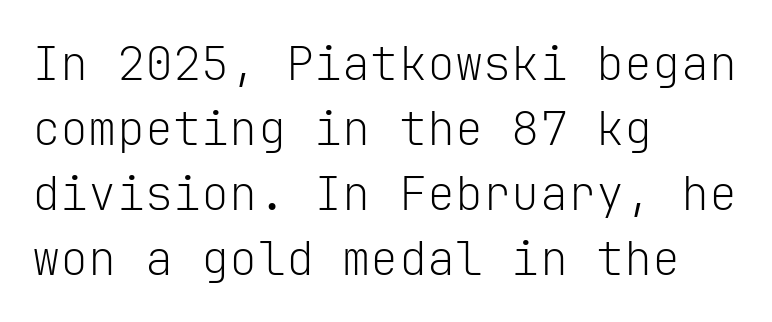
The image shows 47 px light sans-serif type, upright, monospaced; set left-aligned, normal line spacing (1.38x), normal letter spacing, not underlined; low stroke contrast and a medium x-height.
